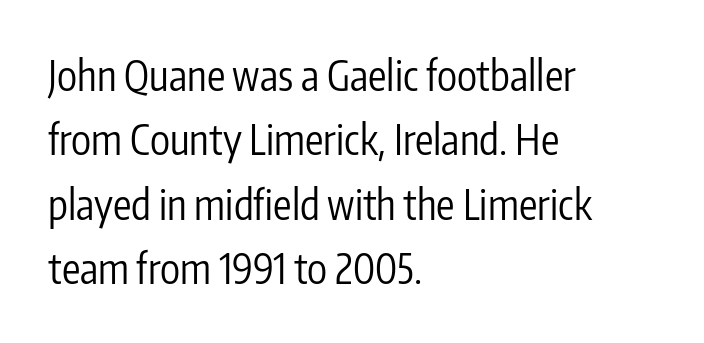
Q: Is the text bold? A: No.
Q: Is the text italic (slanted)? A: No, it is upright.
Q: Is the typeface a serif or a sans-serif typeface? A: Sans-serif.
Q: Is the text underlined? A: No.
Q: How is the paragraph aligned? A: Left-aligned.
Q: Is the spacing between letters normal or unusually wide? A: Normal.
Q: Is the spacing between lines tight, normal or loose? A: Normal.
Q: Width (condensed, normal, or wide)? A: Condensed.
Q: Stroke contrast? A: Low.
Q: x-height? A: Medium.
Q: Monospaced? A: No.
